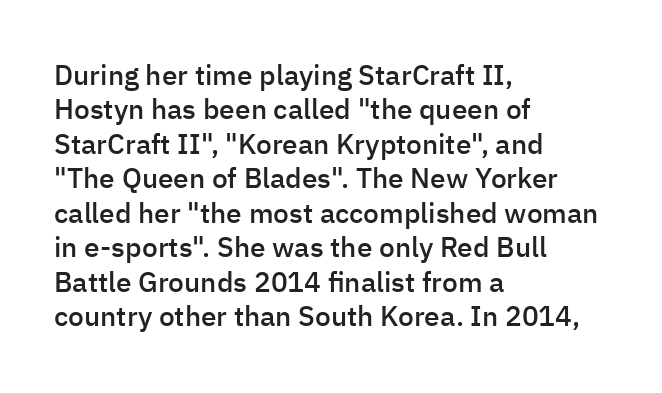
The image shows 28 px semibold sans-serif type, upright; set left-aligned, line spacing 1.23x, normal letter spacing, not underlined; low stroke contrast and a medium x-height.
